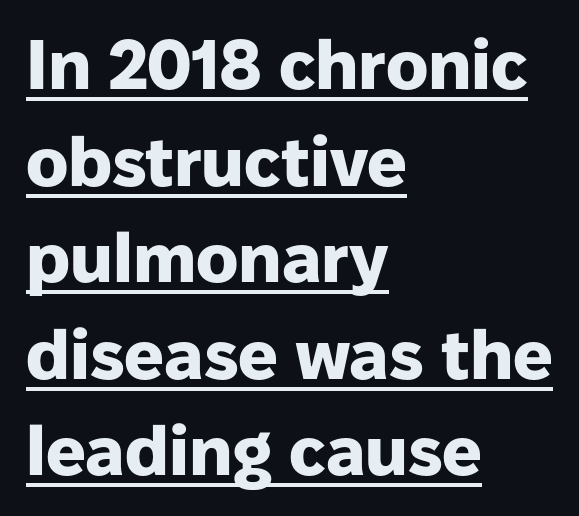
The image shows 70 px heavy sans-serif type, upright; set left-aligned, normal line spacing (1.38x), normal letter spacing, underlined; low stroke contrast and a medium x-height.
